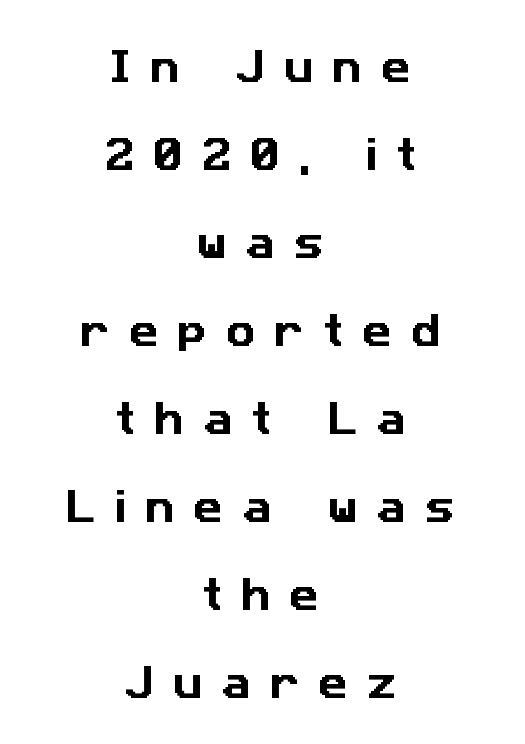
The image shows 37 px sans-serif type; set centered, loose line spacing (2.38x), unusually wide letter spacing (+0.5 em), not underlined; low stroke contrast and a medium x-height.
